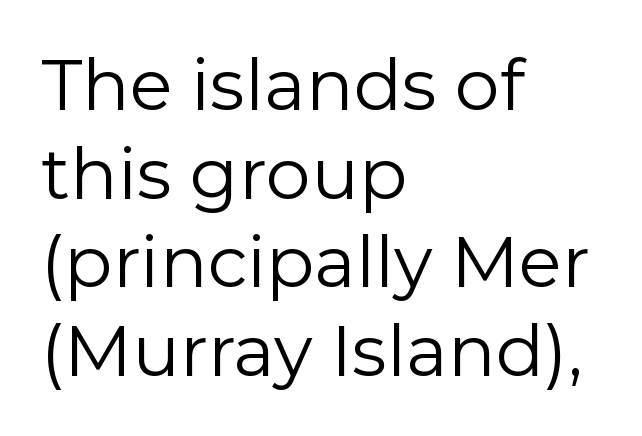
The image shows 71 px regular-weight sans-serif type, upright; set left-aligned, normal line spacing (1.25x), normal letter spacing, not underlined; low stroke contrast and a medium x-height.
